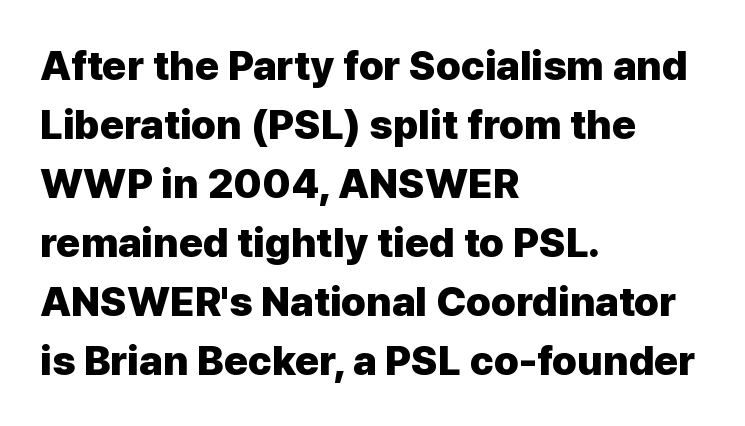
Q: Is the text bold? A: Yes.
Q: Is the text italic (slanted)? A: No, it is upright.
Q: Is the typeface a serif or a sans-serif typeface? A: Sans-serif.
Q: Is the text underlined? A: No.
Q: How is the paragraph aligned? A: Left-aligned.
Q: Is the spacing between letters normal or unusually wide? A: Normal.
Q: Is the spacing between lines tight, normal or loose? A: Normal.
Q: Width (condensed, normal, or wide)? A: Normal.
Q: Stroke contrast? A: Low.
Q: x-height? A: Medium.
Q: Monospaced? A: No.
